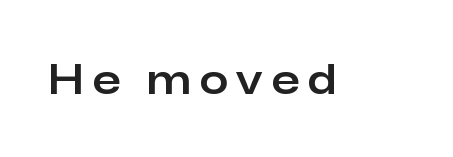
Varying glyph widths throughout — classic text-font behaviour. The passage shown is not underscored anywhere. No italicization has been applied; the sample stays upright. Is the letter spacing exaggerated? Yes — the characters are pushed far apart. The font family rendered here belongs to the sans-serif group.
